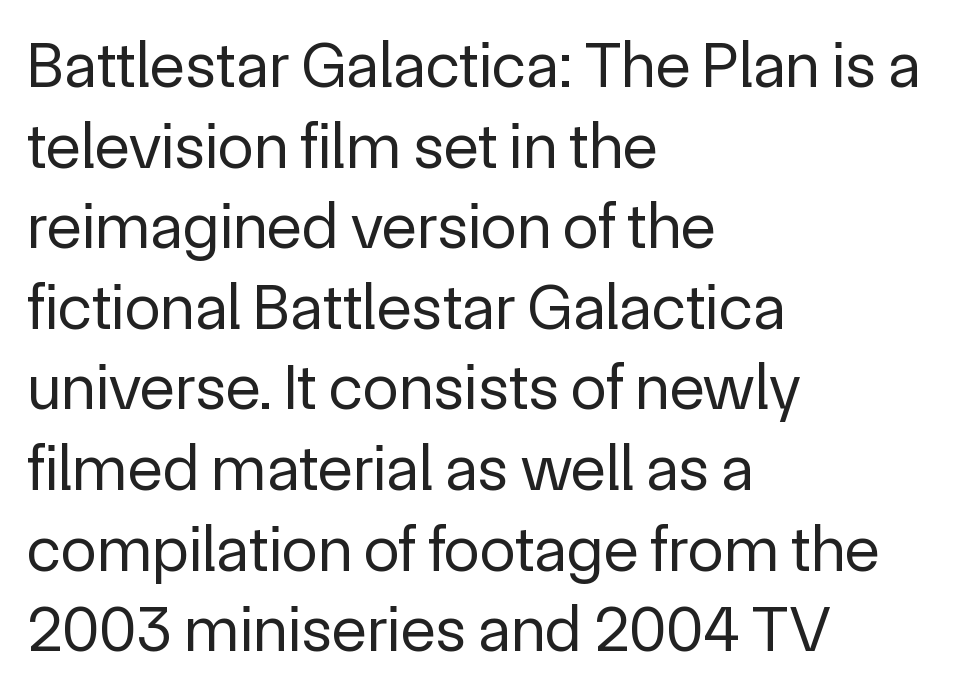
The image shows 65 px regular-weight sans-serif type, upright; set left-aligned, line spacing 1.24x, normal letter spacing, not underlined; a medium x-height.
